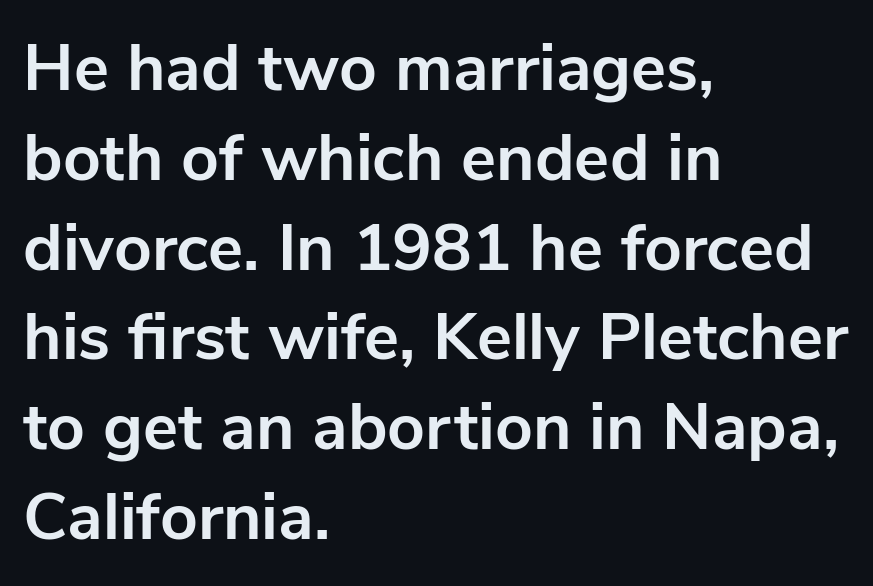
The image shows 66 px bold sans-serif type, upright; set left-aligned, normal line spacing (1.36x), normal letter spacing, not underlined; low stroke contrast and a medium x-height.
